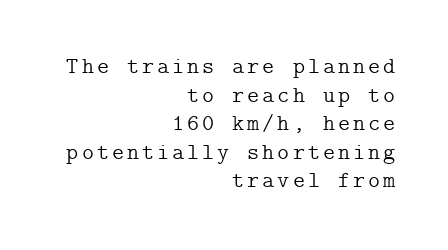
{"italic": "no", "bold": "no", "underline": "no", "align": "right", "line_spacing_ratio": 1.24, "glyph_px": 23}
